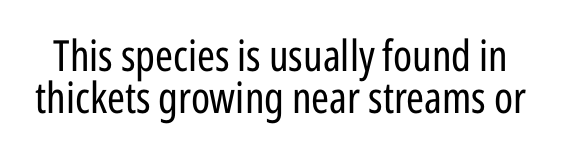
Here the glyphs are tracked normally, forming tight word shapes. The block of text is dense from top to bottom, with scant space between rows. Nothing heavy about these letters — not bold at all. Quick note: underline off. A roman cut, with each character standing at attention.
